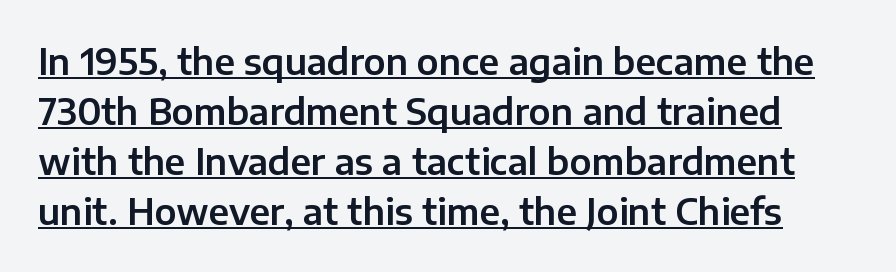
The image shows 35 px sans-serif type, upright; set normal line spacing (1.43x), normal letter spacing, underlined; low stroke contrast and a medium x-height.
